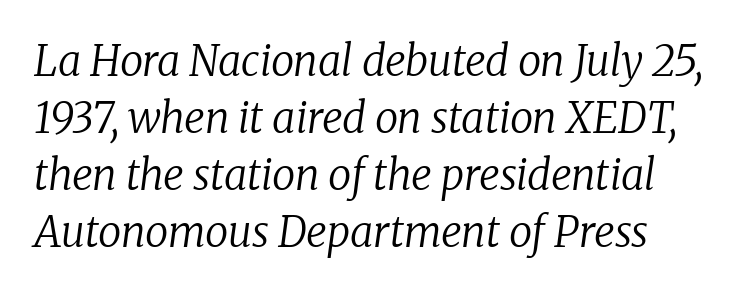
The typography opts for an oblique posture over an upright one. The cut favours lightness, reaching ordinary text weight at its darkest. Honestly, the letter spacing is just normal — you wouldn't notice it. This rendering employs a face with finishing strokes, i.e., a serif.
